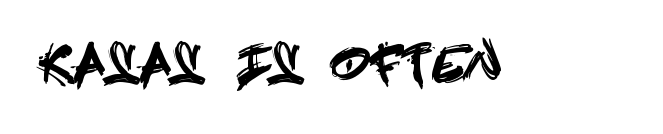
The image shows 49 px condensed sans-serif type; set not underlined; a large x-height.
